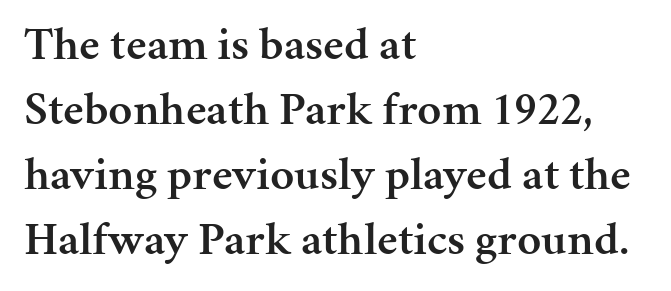
{"serif": "yes", "italic": "no", "bold": "semi", "weight": "semibold", "width": "normal", "stroke_contrast": "medium", "x_height": "medium", "monospaced": "no", "underline": "no", "align": "left", "line_spacing": "normal", "line_spacing_ratio": 1.38, "letter_spacing": "normal", "letter_spacing_em": 0.0, "glyph_px": 47}
